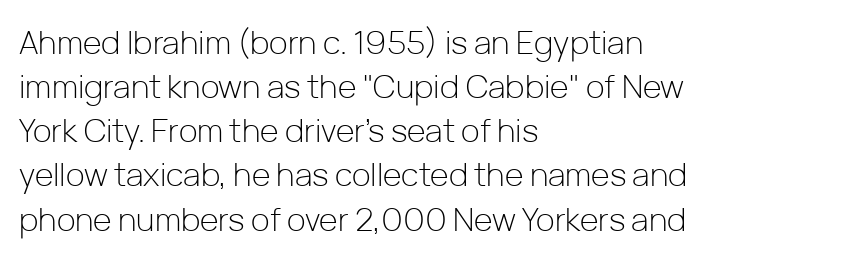
Q: Is the text bold? A: No.
Q: Is the text italic (slanted)? A: No, it is upright.
Q: Is the typeface a serif or a sans-serif typeface? A: Sans-serif.
Q: Is the text underlined? A: No.
Q: How is the paragraph aligned? A: Left-aligned.
Q: Is the spacing between letters normal or unusually wide? A: Normal.
Q: Is the spacing between lines tight, normal or loose? A: Normal.
Q: Width (condensed, normal, or wide)? A: Normal.
Q: Stroke contrast? A: Low.
Q: x-height? A: Medium.
Q: Monospaced? A: No.
